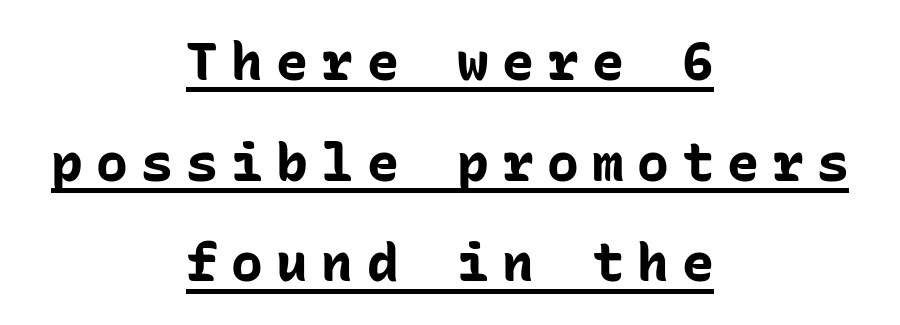
{"serif": "no", "italic": "no", "bold": "yes", "weight": "bold", "width": "normal", "stroke_contrast": "low", "x_height": "medium", "monospaced": "yes", "underline": "yes", "align": "center", "line_spacing": "loose", "line_spacing_ratio": 1.9, "letter_spacing": "wide", "letter_spacing_em": 0.25, "glyph_px": 53}
